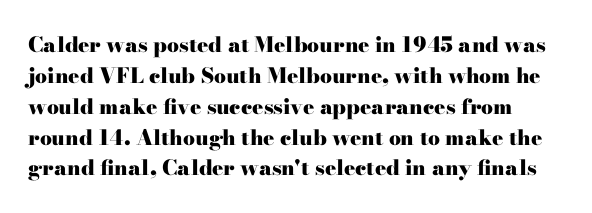
{"italic": "no", "bold": "yes", "underline": "no", "line_spacing": "normal", "line_spacing_ratio": 1.47, "letter_spacing": "normal", "letter_spacing_em": 0.0, "glyph_px": 21}
